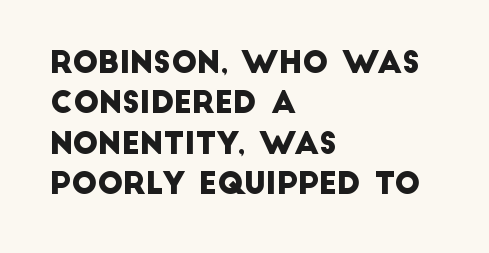
{"serif": "no", "width": "normal", "stroke_contrast": "low", "x_height": "large", "monospaced": "no", "underline": "no", "align": "left", "line_spacing": "normal", "line_spacing_ratio": 1.35, "letter_spacing": "normal", "letter_spacing_em": 0.0, "glyph_px": 30}
